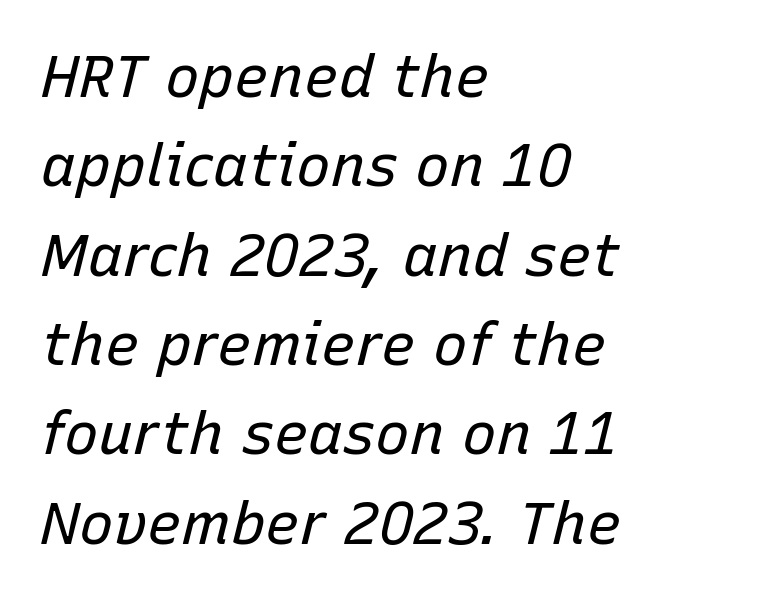
{"italic": "yes", "lean": "right", "slant_degrees": 15, "bold": "no", "weight": "regular", "width": "normal", "stroke_contrast": "low", "x_height": "medium", "monospaced": "no", "underline": "no", "align": "left", "line_spacing": "normal", "line_spacing_ratio": 1.54, "letter_spacing": "normal", "letter_spacing_em": 0.0, "glyph_px": 58}
